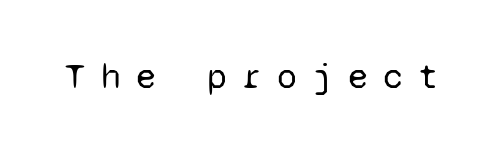
The image shows 36 px regular-weight sans-serif type, upright, monospaced; set unusually wide letter spacing (+0.43 em), not underlined; low stroke contrast and a medium x-height.
